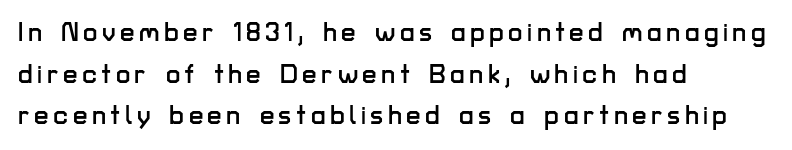
{"italic": "no", "underline": "no", "align": "left", "line_spacing": "normal", "line_spacing_ratio": 1.6, "glyph_px": 26}
